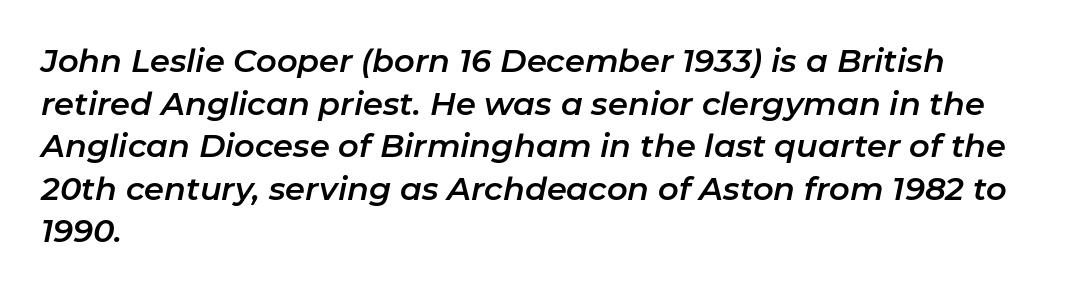
The image shows 32 px text type, italic (leaning right); set left-aligned, normal line spacing (1.33x), normal letter spacing, not underlined; low stroke contrast and a medium x-height.
